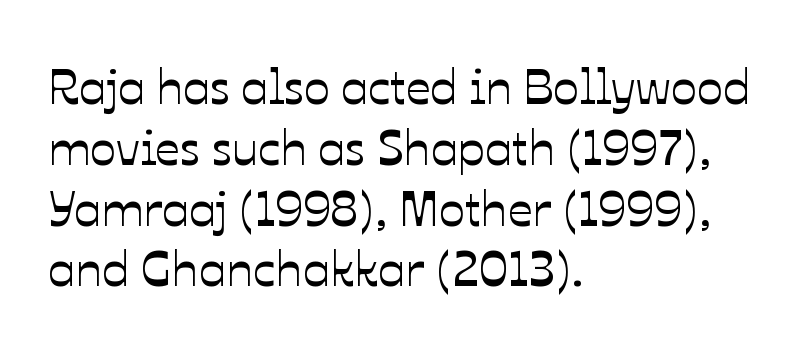
Q: Is the text italic (slanted)? A: No, it is upright.
Q: Is the text underlined? A: No.
Q: How is the paragraph aligned? A: Left-aligned.
Q: Is the spacing between letters normal or unusually wide? A: Normal.
Q: Width (condensed, normal, or wide)? A: Normal.
Q: Stroke contrast? A: Low.
Q: x-height? A: Medium.
Q: Monospaced? A: No.
